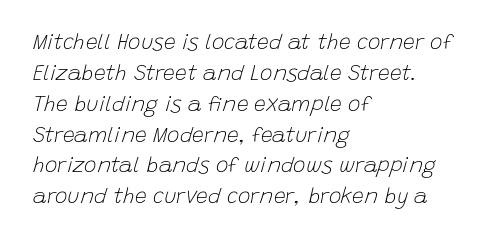
{"italic": "yes", "lean": "right", "slant_degrees": 15, "bold": "no", "underline": "no", "align": "left", "line_spacing": "normal", "line_spacing_ratio": 1.47, "letter_spacing": "normal", "letter_spacing_em": 0.0, "glyph_px": 21}
